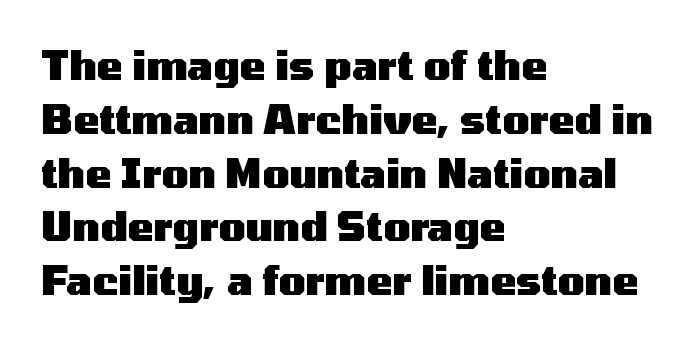
The gap between lines stays unmarked. Reading down the block, your eye returns to a fixed left position each line. Stroke thickness is high; the sample reads as a true bold. The rendering uses natural spacing where letterforms have individual widths.
